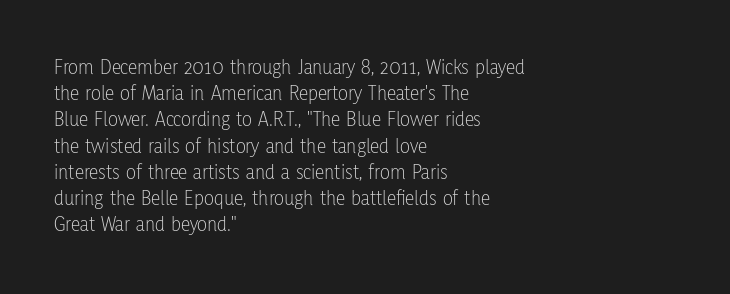
The image shows 21 px text type, upright; set left-aligned, normal line spacing (1.25x), normal letter spacing, not underlined.
